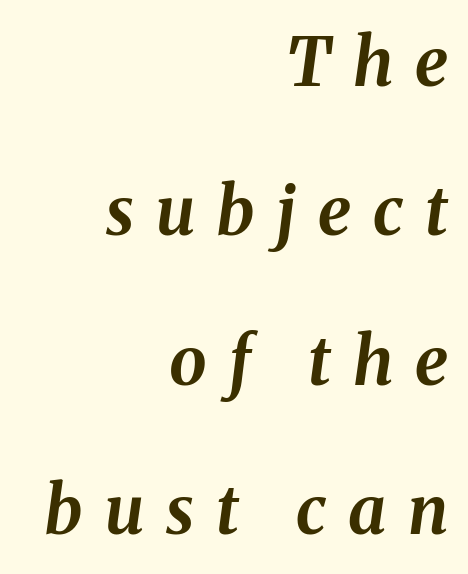
The image shows 67 px bold type, italic (leaning right); set right-aligned, loose line spacing (2.23x), unusually wide letter spacing (+0.33 em), not underlined; medium stroke contrast and a medium x-height.
